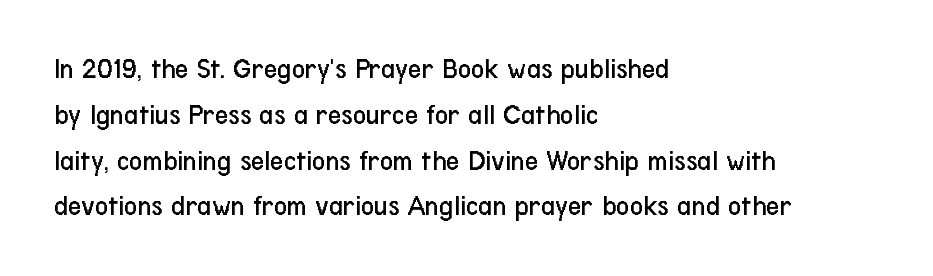
Q: Is the text bold? A: No.
Q: Is the text italic (slanted)? A: No, it is upright.
Q: Is the typeface a serif or a sans-serif typeface? A: Sans-serif.
Q: Is the text underlined? A: No.
Q: How is the paragraph aligned? A: Left-aligned.
Q: Is the spacing between letters normal or unusually wide? A: Normal.
Q: Is the spacing between lines tight, normal or loose? A: Normal.
Q: Width (condensed, normal, or wide)? A: Condensed.
Q: Stroke contrast? A: Low.
Q: x-height? A: Medium.
Q: Monospaced? A: No.
